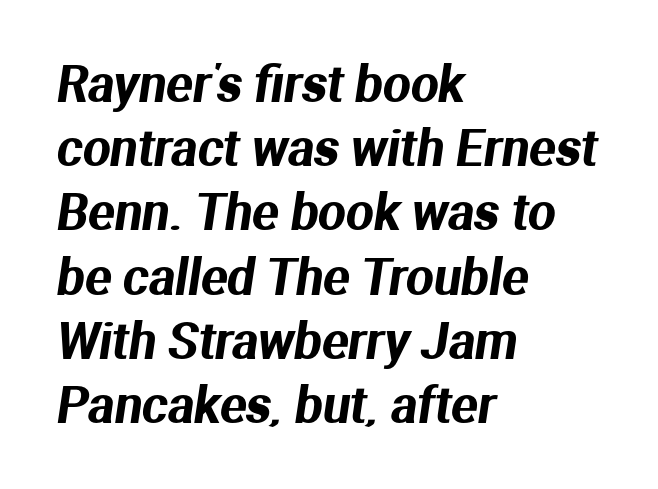
Each row of text sits above clean, open space. Inter-character spacing is left at the font's built-in metrics. The setting favours the left margin, as ordinary paragraphs usually do. Does the leading feel generous? No, just average.
